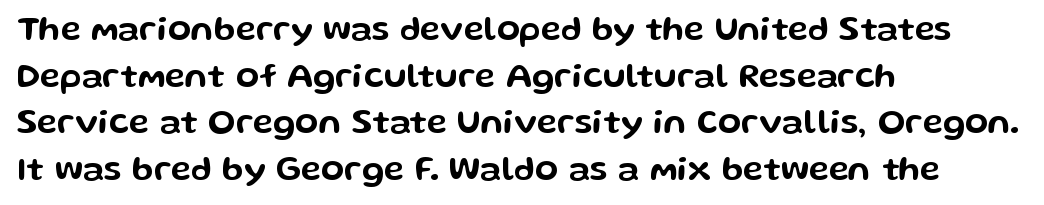
The rag falls on the right side of this text block. Does the lettering tilt? It doesn't — this is upright. Here the designer chose a conventional face with non-uniform glyph widths. The gaps between neighbouring characters are ordinary and unremarkable. The typeface chosen for these lines omits serifs.
